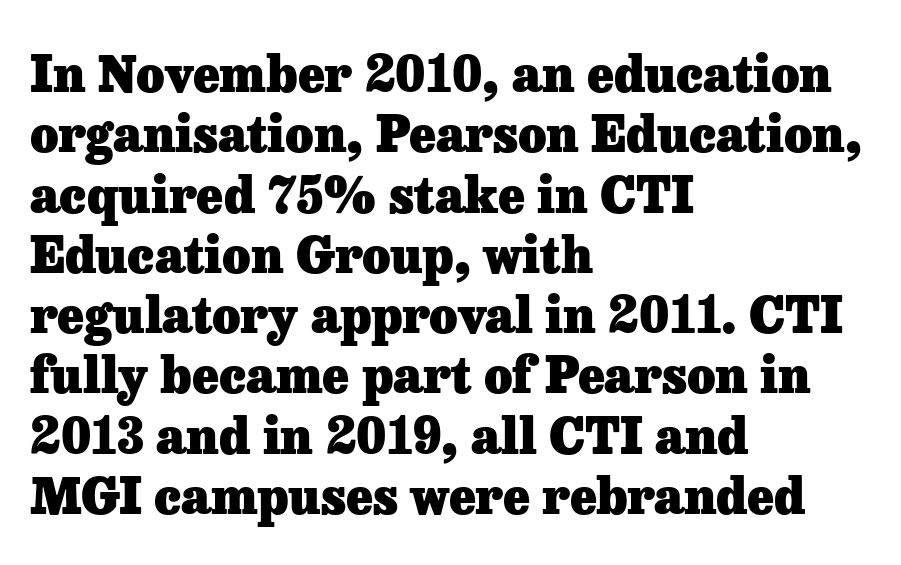
{"serif": "yes", "italic": "no", "bold": "yes", "weight": "heavy", "width": "normal", "stroke_contrast": "low", "x_height": "medium", "monospaced": "no", "underline": "no", "align": "left", "line_spacing_ratio": 1.23, "letter_spacing": "normal", "letter_spacing_em": 0.0, "glyph_px": 49}
